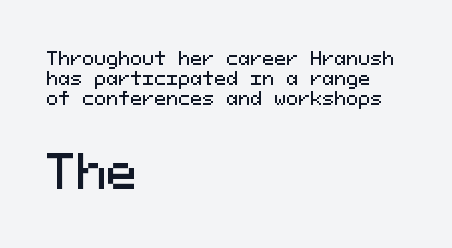
Q: Is the text italic (slanted)? A: No, it is upright.
Q: Is the typeface a serif or a sans-serif typeface? A: Sans-serif.
Q: Is the text underlined? A: No.
Q: How is the paragraph aligned? A: Left-aligned.
Q: Is the spacing between letters normal or unusually wide? A: Normal.
Q: Is the spacing between lines tight, normal or loose? A: Tight.
Q: Which block of text is set in a larger size, the first (top) or the second (bottom)? A: The second (bottom) one.
Q: Width (condensed, normal, or wide)? A: Normal.
Q: Stroke contrast? A: Medium.
Q: x-height? A: Medium.
Q: Monospaced? A: Yes.
